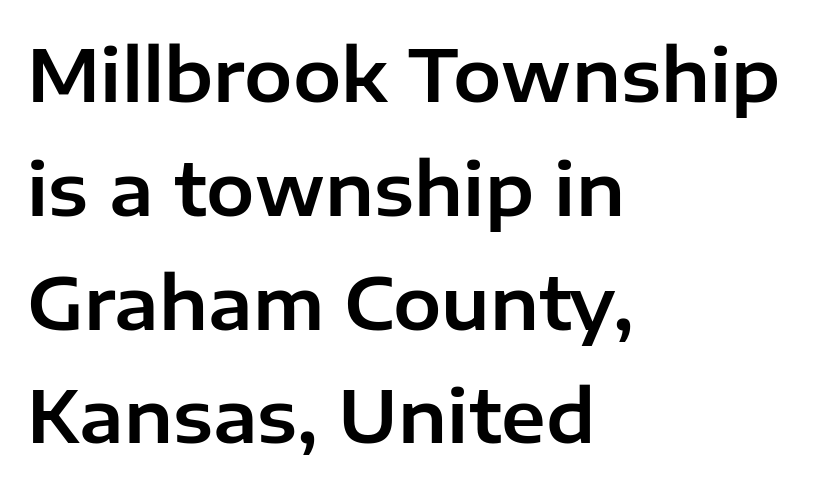
Q: Is the text italic (slanted)? A: No, it is upright.
Q: Is the typeface a serif or a sans-serif typeface? A: Sans-serif.
Q: Is the text underlined? A: No.
Q: How is the paragraph aligned? A: Left-aligned.
Q: Is the spacing between letters normal or unusually wide? A: Normal.
Q: Is the spacing between lines tight, normal or loose? A: Normal.
Q: Width (condensed, normal, or wide)? A: Normal.
Q: Stroke contrast? A: Low.
Q: x-height? A: Medium.
Q: Monospaced? A: No.
